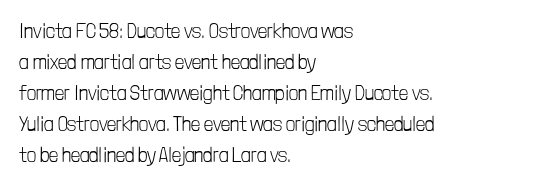
{"italic": "no", "bold": "no", "underline": "no", "align": "left", "line_spacing": "normal", "line_spacing_ratio": 1.55, "letter_spacing": "normal", "letter_spacing_em": 0.0, "glyph_px": 20}
